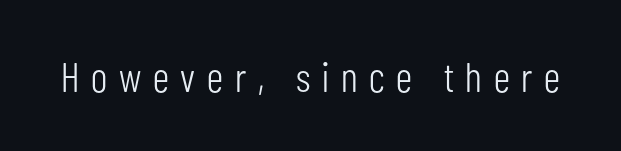
The image shows 42 px light, condensed sans-serif type, upright; set unusually wide letter spacing (+0.28 em), not underlined; low stroke contrast and a medium x-height.
